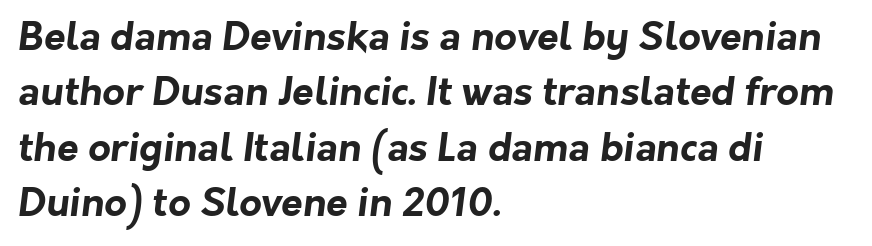
Q: Is the text bold? A: Yes.
Q: Is the typeface a serif or a sans-serif typeface? A: Sans-serif.
Q: Is the text underlined? A: No.
Q: How is the paragraph aligned? A: Left-aligned.
Q: Is the spacing between letters normal or unusually wide? A: Normal.
Q: Is the spacing between lines tight, normal or loose? A: Normal.
Q: Width (condensed, normal, or wide)? A: Normal.
Q: Stroke contrast? A: Low.
Q: x-height? A: Medium.
Q: Monospaced? A: No.
